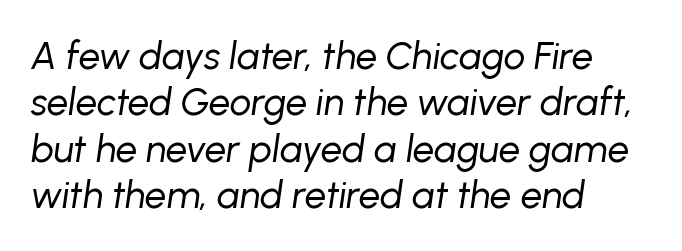
Q: Is the text bold? A: No.
Q: Is the text italic (slanted)? A: Yes, it leans right by about 8 degrees.
Q: Is the text underlined? A: No.
Q: How is the paragraph aligned? A: Left-aligned.
Q: Is the spacing between letters normal or unusually wide? A: Normal.
Q: Width (condensed, normal, or wide)? A: Normal.
Q: Stroke contrast? A: Low.
Q: x-height? A: Medium.
Q: Monospaced? A: No.
